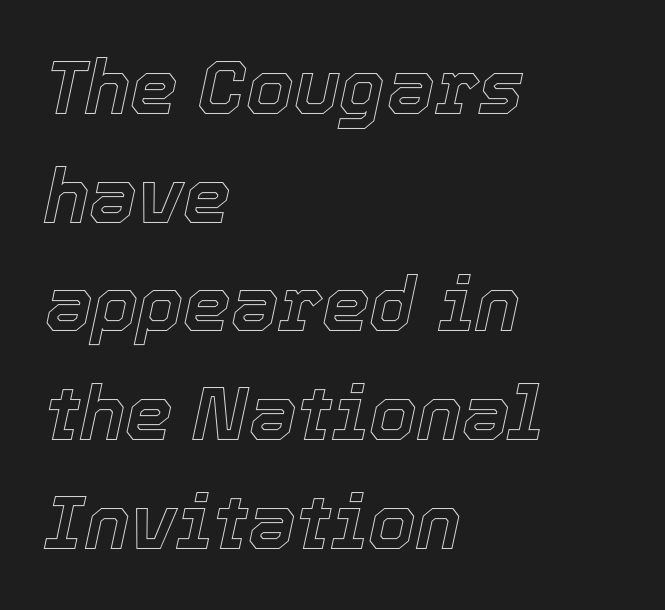
Q: Is the text italic (slanted)? A: Yes, it leans right by about 12 degrees.
Q: Is the text underlined? A: No.
Q: How is the paragraph aligned? A: Left-aligned.
Q: Is the spacing between letters normal or unusually wide? A: Normal.
Q: Is the spacing between lines tight, normal or loose? A: Normal.
Q: Width (condensed, normal, or wide)? A: Normal.
Q: x-height? A: Medium.
Q: Monospaced? A: No.
